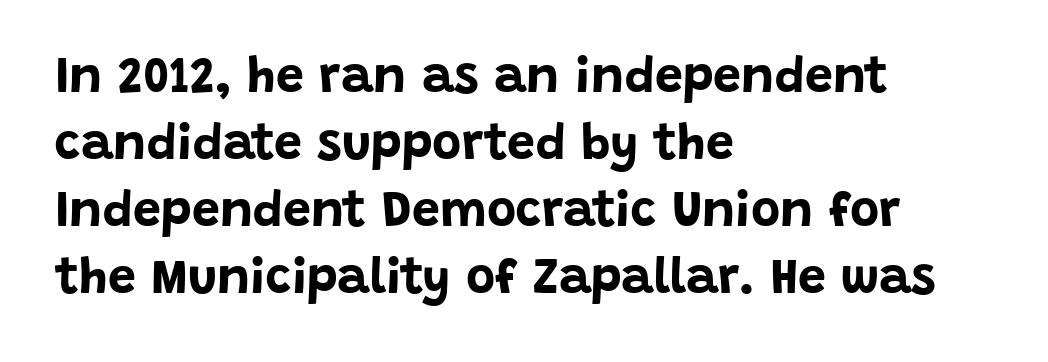
The leading is moderate, giving the passage an even texture. Nothing sits at the stroke ends, so this counts as sans-serif. These lines keep a tight, regular rhythm from letter to letter. The string is rendered with underlining switched off. The rendering uses natural spacing where letterforms have individual widths.
